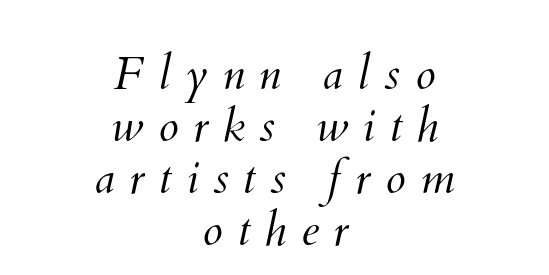
The image shows 46 px light type; set centered, tight line spacing (1.13x), unusually wide letter spacing (+0.31 em), not underlined; medium stroke contrast and a small x-height.
